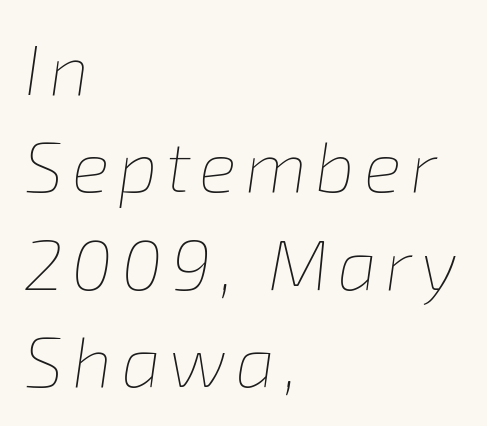
Q: Is the text bold? A: No.
Q: Is the text italic (slanted)? A: Yes, it leans right by about 8 degrees.
Q: Is the text underlined? A: No.
Q: How is the paragraph aligned? A: Left-aligned.
Q: Is the spacing between lines tight, normal or loose? A: Normal.
Q: Width (condensed, normal, or wide)? A: Normal.
Q: Stroke contrast? A: Low.
Q: x-height? A: Medium.
Q: Monospaced? A: No.
